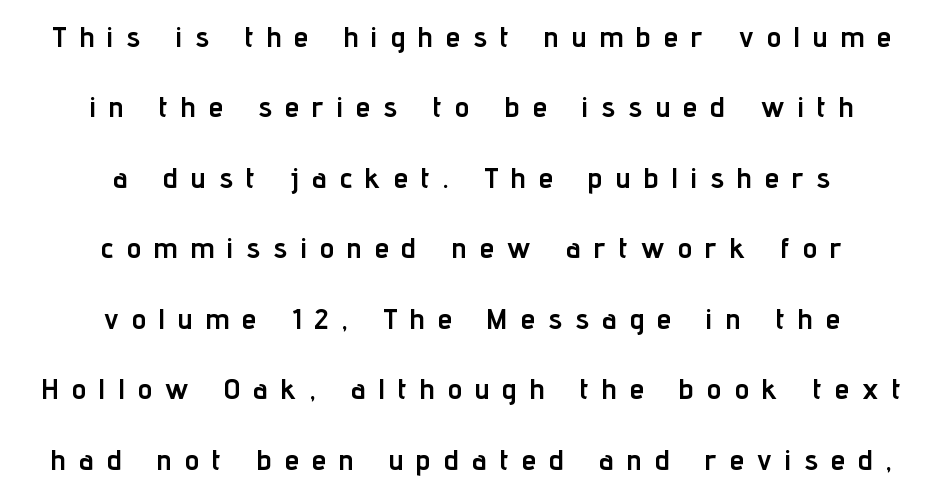
Q: Is the text bold? A: Yes.
Q: Is the text italic (slanted)? A: No, it is upright.
Q: Is the typeface a serif or a sans-serif typeface? A: Sans-serif.
Q: Is the text underlined? A: No.
Q: How is the paragraph aligned? A: Centered.
Q: Is the spacing between letters normal or unusually wide? A: Unusually wide.
Q: Is the spacing between lines tight, normal or loose? A: Loose.
Q: Width (condensed, normal, or wide)? A: Condensed.
Q: Stroke contrast? A: Low.
Q: x-height? A: Medium.
Q: Monospaced? A: No.
